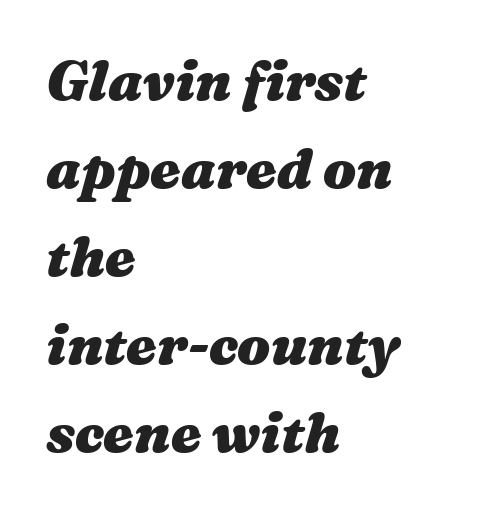
{"italic": "yes", "lean": "right", "slant_degrees": 16, "bold": "yes", "weight": "heavy", "width": "wide", "stroke_contrast": "medium", "x_height": "medium", "monospaced": "no", "underline": "no", "align": "left", "line_spacing": "normal", "line_spacing_ratio": 1.6, "letter_spacing": "normal", "letter_spacing_em": 0.0, "glyph_px": 55}
